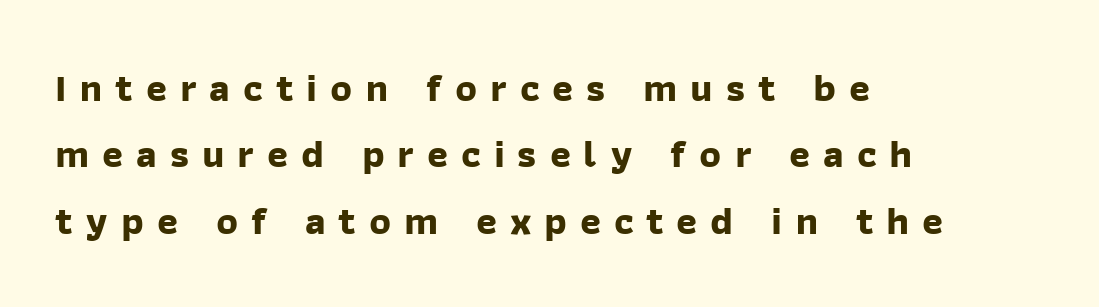
{"serif": "no", "bold": "yes", "weight": "bold", "width": "normal", "stroke_contrast": "low", "x_height": "medium", "monospaced": "no", "underline": "no", "align": "left", "line_spacing": "normal", "line_spacing_ratio": 1.66, "letter_spacing": "wide", "letter_spacing_em": 0.32, "glyph_px": 40}
